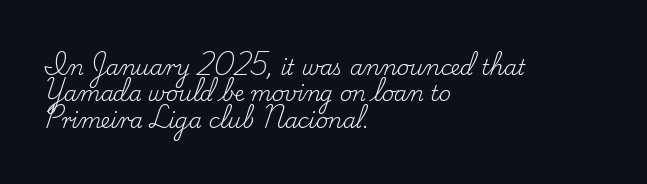
The rendering uses a moderate line-height, typical for paragraphs. Only glyphs here, with clear space below each row. The passage is arranged the way most books set body copy — flush left. Spacing between characters is what you'd get straight out of the box.
